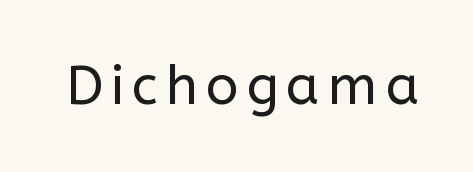
{"serif": "no", "italic": "no", "bold": "no", "weight": "regular", "width": "normal", "stroke_contrast": "low", "x_height": "medium", "monospaced": "no", "underline": "no", "glyph_px": 55}
